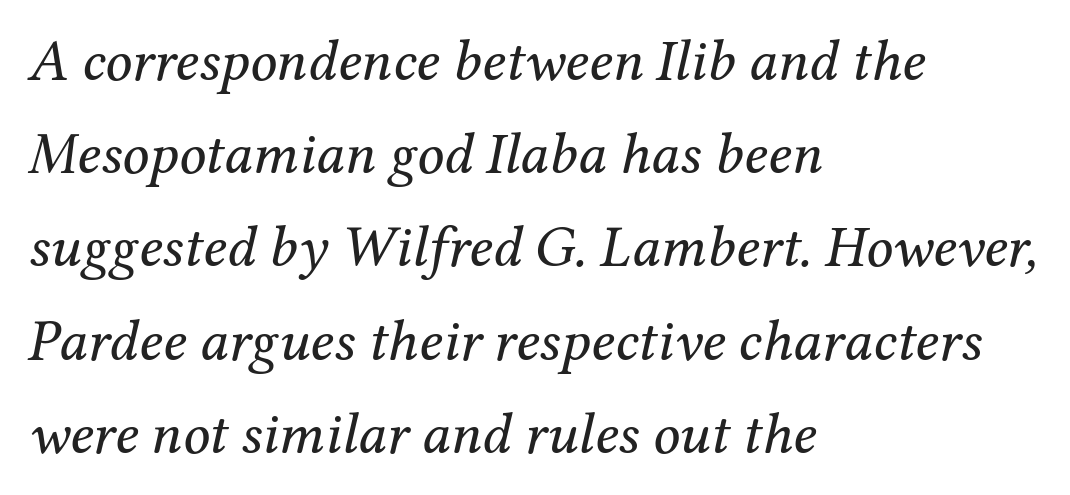
{"serif": "yes", "italic": "yes", "lean": "right", "slant_degrees": 12, "bold": "no", "weight": "regular", "width": "normal", "stroke_contrast": "medium", "x_height": "medium", "monospaced": "no", "underline": "no", "align": "left", "line_spacing": "normal", "line_spacing_ratio": 1.58, "letter_spacing": "normal", "letter_spacing_em": 0.0, "glyph_px": 59}
